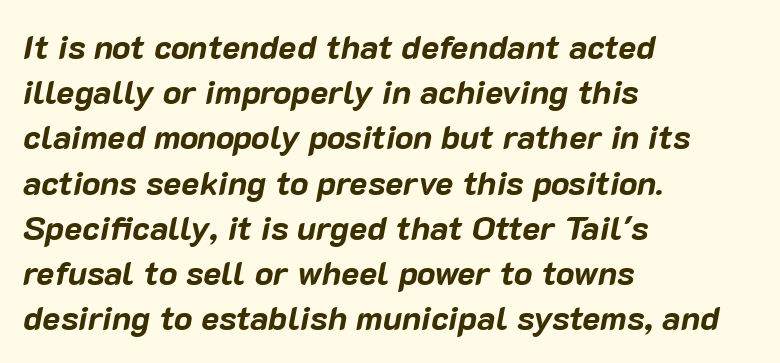
The image shows 34 px bold type, italic (leaning right); set left-aligned, normal line spacing (1.33x), normal letter spacing, not underlined; low stroke contrast and a medium x-height.
